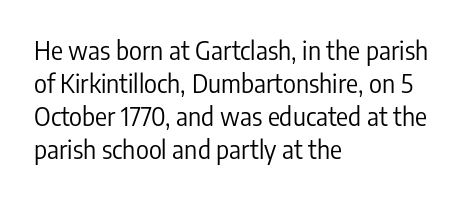
The setting favours the left margin, as ordinary paragraphs usually do. The letters stand upright; this is a roman face. Does the leading feel generous? No, just average. The passage shown has conventional tracking throughout. Each stroke keeps to a modest, everyday thickness or less.
